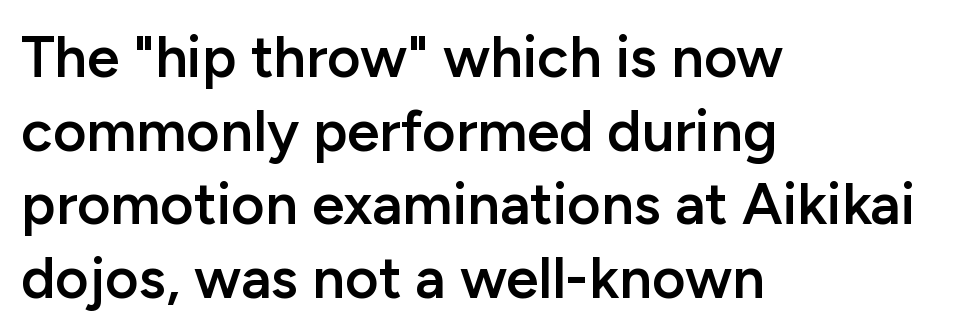
Q: Is the text bold? A: Semi-bold.
Q: Is the text italic (slanted)? A: No, it is upright.
Q: Is the typeface a serif or a sans-serif typeface? A: Sans-serif.
Q: Is the text underlined? A: No.
Q: How is the paragraph aligned? A: Left-aligned.
Q: Is the spacing between letters normal or unusually wide? A: Normal.
Q: Is the spacing between lines tight, normal or loose? A: Normal.
Q: Width (condensed, normal, or wide)? A: Normal.
Q: Stroke contrast? A: Low.
Q: x-height? A: Medium.
Q: Monospaced? A: No.
